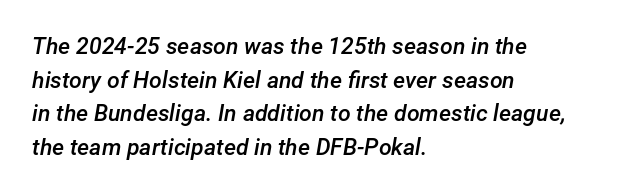
Q: Is the text bold? A: Semi-bold.
Q: Is the text italic (slanted)? A: Yes, it leans right by about 12 degrees.
Q: Is the text underlined? A: No.
Q: How is the paragraph aligned? A: Left-aligned.
Q: Is the spacing between letters normal or unusually wide? A: Normal.
Q: Is the spacing between lines tight, normal or loose? A: Normal.
